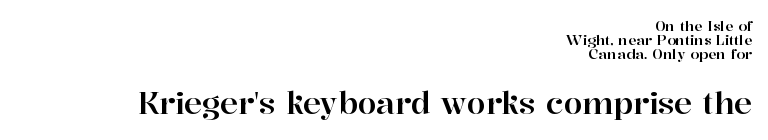
{"serif": "yes", "italic": "no", "width": "normal", "stroke_contrast": "high", "x_height": "medium", "monospaced": "no", "underline": "no", "align": "right", "line_spacing": "tight", "line_spacing_ratio": 1.01, "letter_spacing": "normal", "letter_spacing_em": 0.0, "larger_block": "second", "size_ratio": 2.14, "glyph_px": 30}
